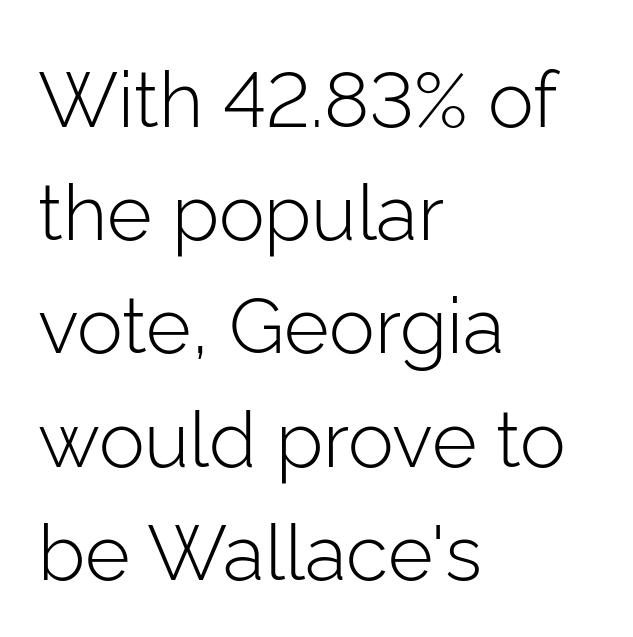
{"serif": "no", "italic": "no", "bold": "no", "weight": "light", "width": "normal", "stroke_contrast": "low", "x_height": "medium", "monospaced": "no", "underline": "no", "align": "left", "line_spacing": "normal", "line_spacing_ratio": 1.47, "letter_spacing": "normal", "letter_spacing_em": 0.0, "glyph_px": 77}
